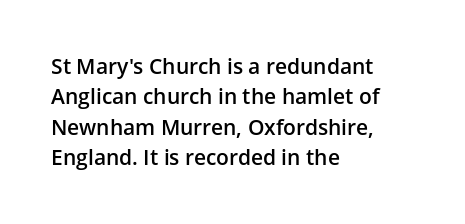
The image shows 21 px text type, upright; set left-aligned, normal line spacing (1.45x), normal letter spacing, not underlined.
